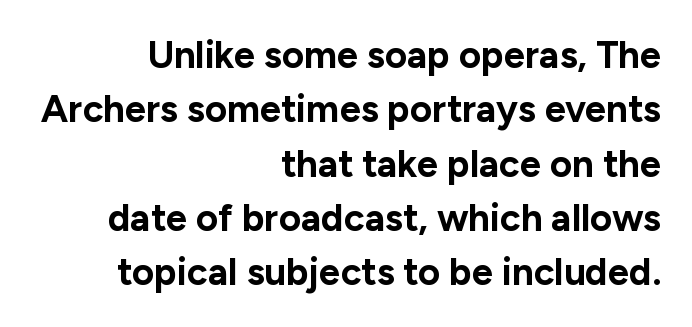
The image shows 38 px bold sans-serif type, upright; set right-aligned, normal line spacing (1.43x), normal letter spacing, not underlined; low stroke contrast and a medium x-height.
